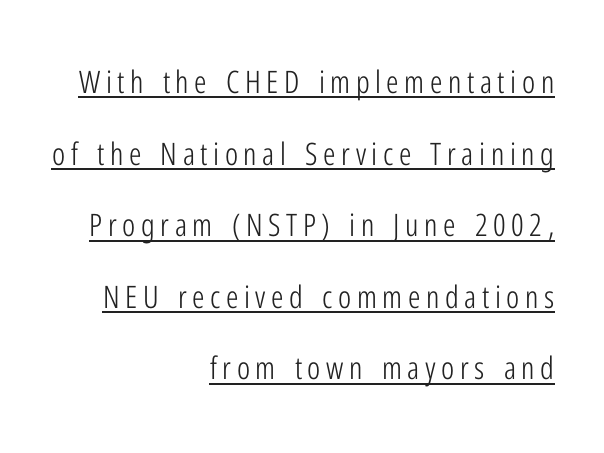
The rendering anchors every line to the right-hand side. The type sits square on the baseline with zero lean. These characters rest on top of a visible drawn line. The glyphs in this specimen are sans serif. These lines stand farther apart than default settings would place them. Is this a heavy cut? Hardly; it is regular or lighter.
